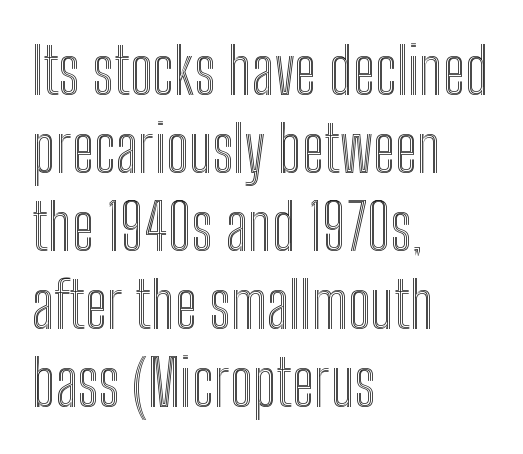
Descender tails drop into unmarked territory. Standard letterfit; no display-style spreading of the glyphs. Teacher's note: observe the even left margin — that is flush-left alignment. Tall strokes in this sample are plumb rather than angled.
